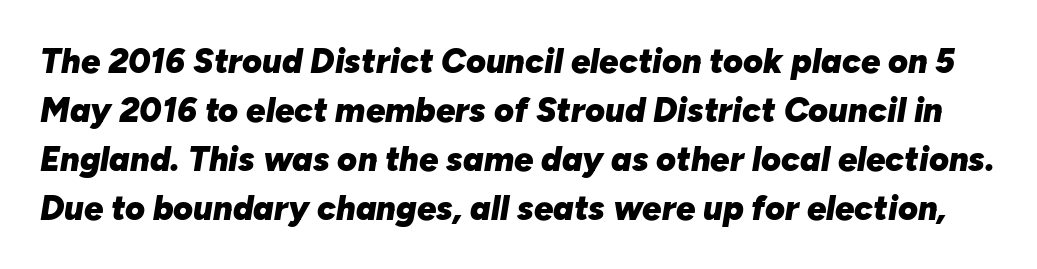
{"italic": "yes", "lean": "right", "slant_degrees": 10, "bold": "yes", "weight": "heavy", "width": "normal", "stroke_contrast": "low", "x_height": "medium", "monospaced": "no", "underline": "no", "line_spacing": "normal", "line_spacing_ratio": 1.44, "letter_spacing": "normal", "letter_spacing_em": 0.0, "glyph_px": 34}
